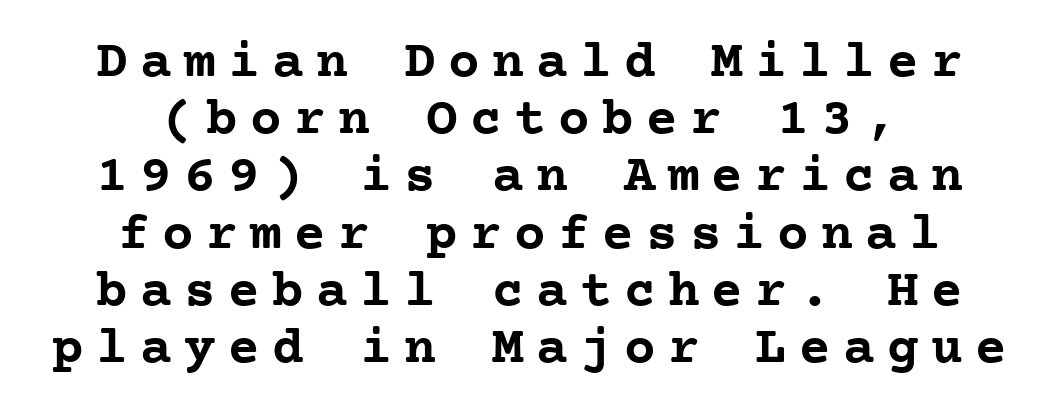
Q: Is the text bold? A: Yes.
Q: Is the text italic (slanted)? A: No, it is upright.
Q: Is the typeface a serif or a sans-serif typeface? A: Serif.
Q: Is the text underlined? A: No.
Q: How is the paragraph aligned? A: Centered.
Q: Is the spacing between letters normal or unusually wide? A: Unusually wide.
Q: Is the spacing between lines tight, normal or loose? A: Tight.
Q: Width (condensed, normal, or wide)? A: Normal.
Q: Stroke contrast? A: Low.
Q: x-height? A: Medium.
Q: Monospaced? A: Yes.
